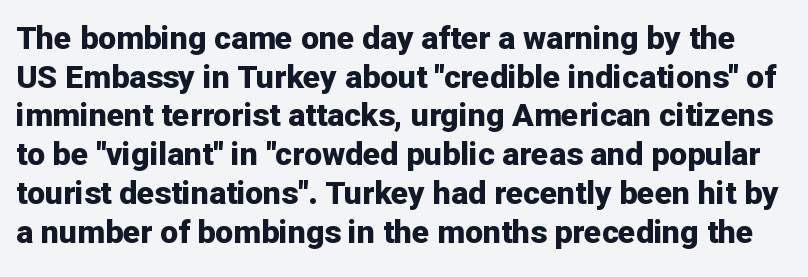
Q: Is the text bold? A: Yes.
Q: Is the text italic (slanted)? A: No, it is upright.
Q: Is the typeface a serif or a sans-serif typeface? A: Sans-serif.
Q: Is the text underlined? A: No.
Q: Is the spacing between letters normal or unusually wide? A: Normal.
Q: Width (condensed, normal, or wide)? A: Normal.
Q: Stroke contrast? A: Low.
Q: x-height? A: Medium.
Q: Monospaced? A: No.
